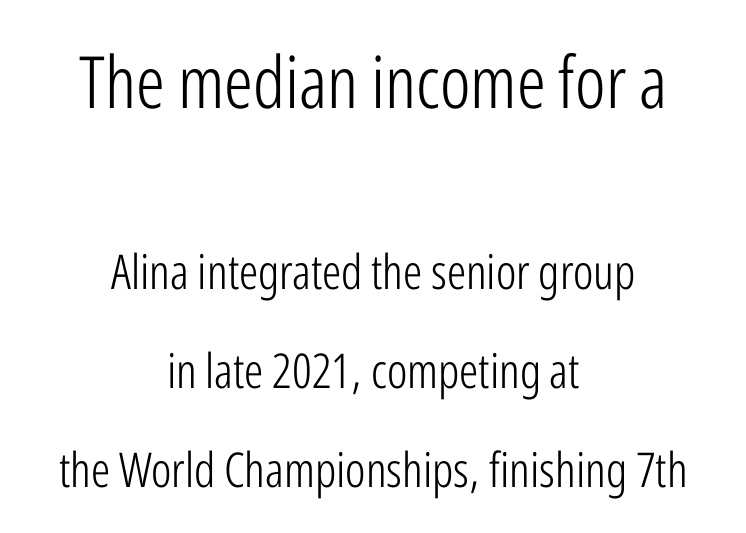
Q: Is the text bold? A: No.
Q: Is the text italic (slanted)? A: No, it is upright.
Q: Is the typeface a serif or a sans-serif typeface? A: Sans-serif.
Q: Is the text underlined? A: No.
Q: How is the paragraph aligned? A: Centered.
Q: Is the spacing between letters normal or unusually wide? A: Normal.
Q: Is the spacing between lines tight, normal or loose? A: Loose.
Q: Which block of text is set in a larger size, the first (top) or the second (bottom)? A: The first (top) one.
Q: Width (condensed, normal, or wide)? A: Condensed.
Q: Stroke contrast? A: Low.
Q: x-height? A: Medium.
Q: Monospaced? A: No.
